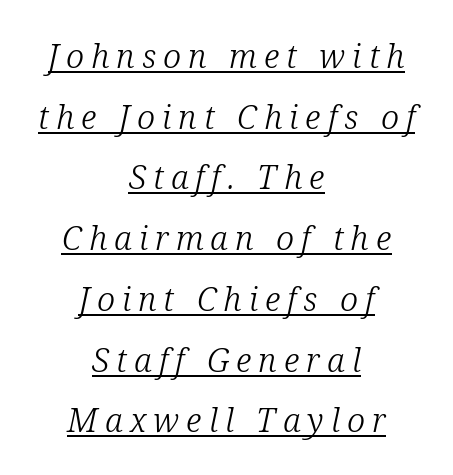
The image shows 33 px light serif type, italic (leaning right); set centered, line spacing 1.84x, unusually wide letter spacing (+0.21 em), underlined; low stroke contrast and a medium x-height.
